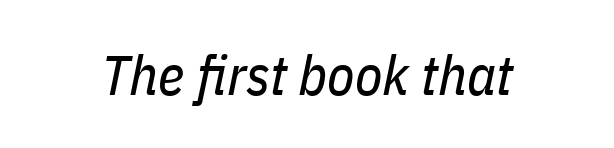
Q: Is the text bold? A: No.
Q: Is the text italic (slanted)? A: Yes, it leans right by about 11 degrees.
Q: Is the text underlined? A: No.
Q: Is the spacing between letters normal or unusually wide? A: Normal.
Q: Width (condensed, normal, or wide)? A: Condensed.
Q: Stroke contrast? A: Low.
Q: x-height? A: Medium.
Q: Monospaced? A: No.
